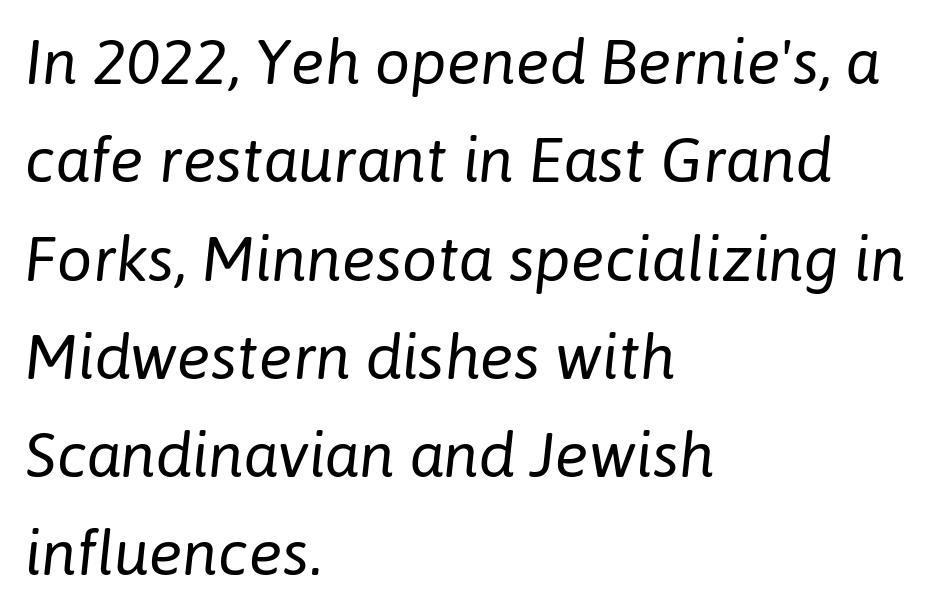
{"italic": "yes", "lean": "right", "slant_degrees": 6, "bold": "no", "weight": "regular", "width": "normal", "stroke_contrast": "low", "x_height": "medium", "monospaced": "no", "underline": "no", "align": "left", "line_spacing": "normal", "line_spacing_ratio": 1.56, "letter_spacing": "normal", "letter_spacing_em": 0.0, "glyph_px": 63}
